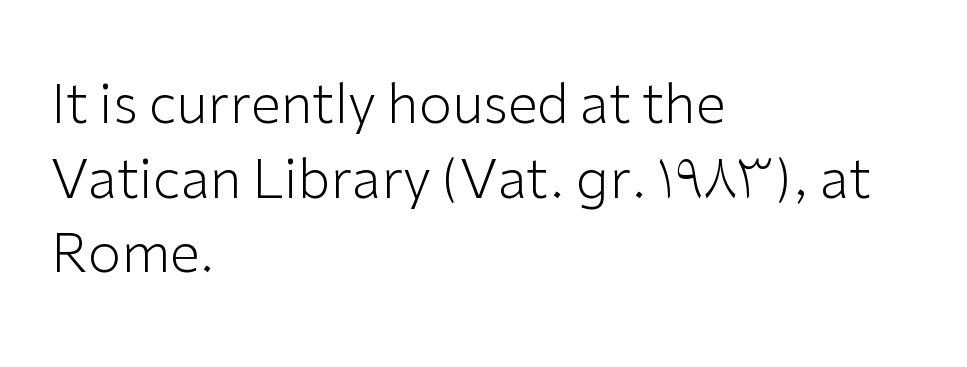
Heaviness? Minimal to ordinary, like unemphasized prose. Think of a printed novel: that variable character pitch is what you see here. Examine the stroke ends and you'll find no serifs. The lines sit at an ordinary, default distance from one another. Reading down the block, your eye returns to a fixed left position each line. Students, note that the glyphs here touch the page at normal intervals.
